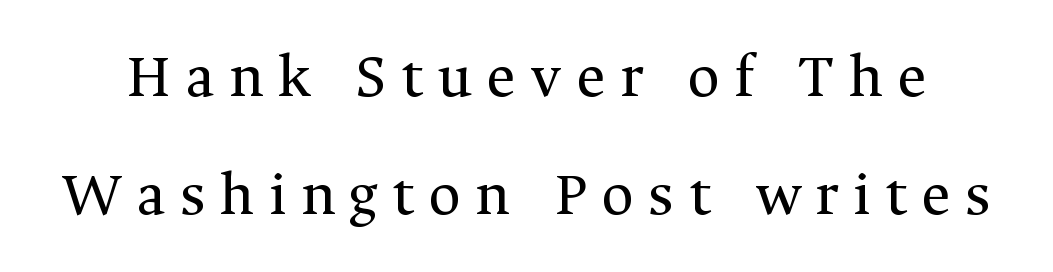
Q: Is the text bold? A: No.
Q: Is the text italic (slanted)? A: No, it is upright.
Q: Is the typeface a serif or a sans-serif typeface? A: Serif.
Q: Is the text underlined? A: No.
Q: Is the spacing between letters normal or unusually wide? A: Unusually wide.
Q: Width (condensed, normal, or wide)? A: Normal.
Q: Stroke contrast? A: Medium.
Q: x-height? A: Medium.
Q: Monospaced? A: No.
